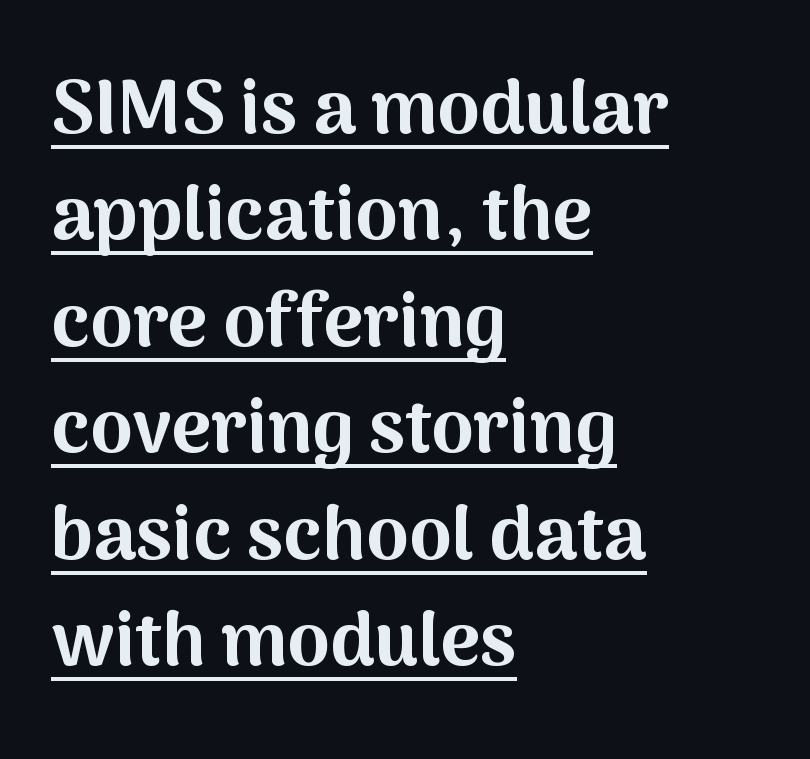
The letters carry no serifs — their stems end cleanly without finishing strokes. Regarding leading, the lines here are spaced in the standard way. The type is set solid horizontally, with unmodified tracking. Ordinary non-slanted type is in use. The lines in this sample share a left origin and differ only in where they stop. Caption: bold face, heavy strokes.
